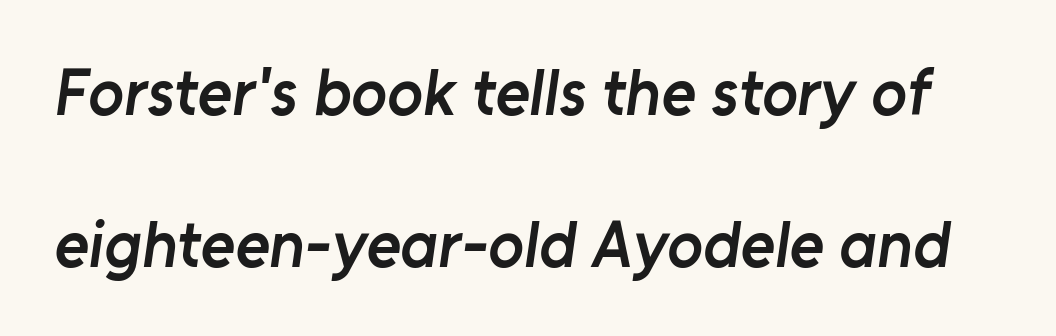
{"serif": "no", "bold": "semi", "weight": "semibold", "width": "normal", "stroke_contrast": "low", "x_height": "medium", "monospaced": "no", "underline": "no", "line_spacing": "loose", "line_spacing_ratio": 2.3, "letter_spacing": "normal", "letter_spacing_em": 0.0, "glyph_px": 66}
